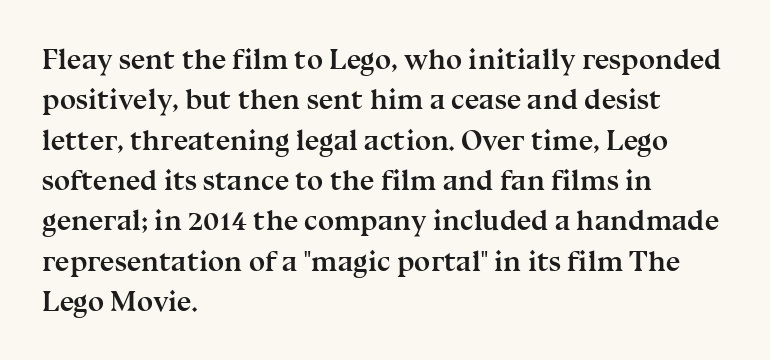
Note the varied advance widths — an 'i' is clearly narrower than an 'm'. Students, note that the glyphs here touch the page at normal intervals. The passage shown is typeset with a serif family. The space directly below the letters is spotless.
